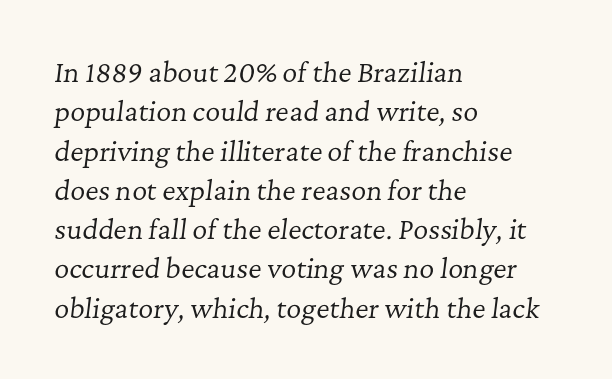
Whoever set this chose a conventional vertical rhythm. The specimen omits any rule beneath the text block's lines. Rendered with sloped, italic letterforms. Line starts are locked; line ends wander.
